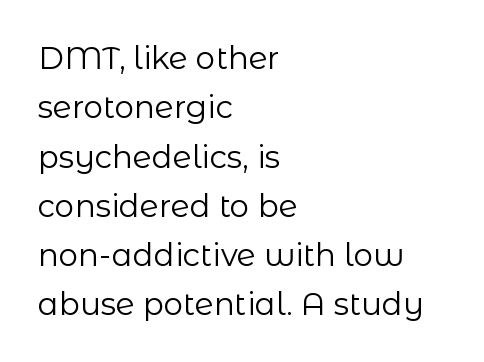
Q: Is the text bold? A: No.
Q: Is the text italic (slanted)? A: No, it is upright.
Q: Is the typeface a serif or a sans-serif typeface? A: Sans-serif.
Q: Is the text underlined? A: No.
Q: How is the paragraph aligned? A: Left-aligned.
Q: Is the spacing between letters normal or unusually wide? A: Normal.
Q: Is the spacing between lines tight, normal or loose? A: Normal.
Q: Width (condensed, normal, or wide)? A: Normal.
Q: Stroke contrast? A: Low.
Q: x-height? A: Medium.
Q: Monospaced? A: No.
